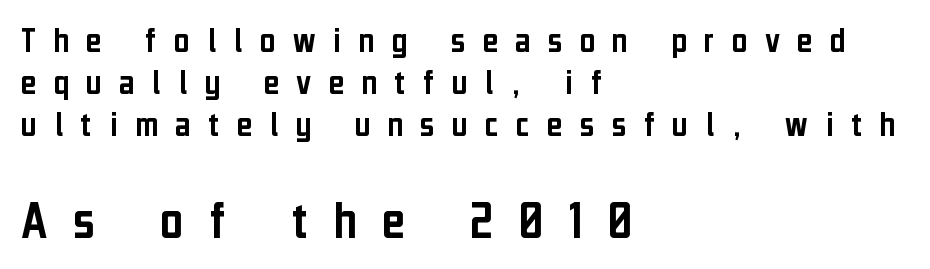
The tracking jumps out immediately: characters are airy and widely separated. The lower block of text is set noticeably larger than the block above it. Examine the stroke ends and you'll find no serifs. One-word summary of the alignment: left. Notice how the stems are strictly vertical — no italics here. This sample has the flowing, uneven cadence of proportional lettering.
